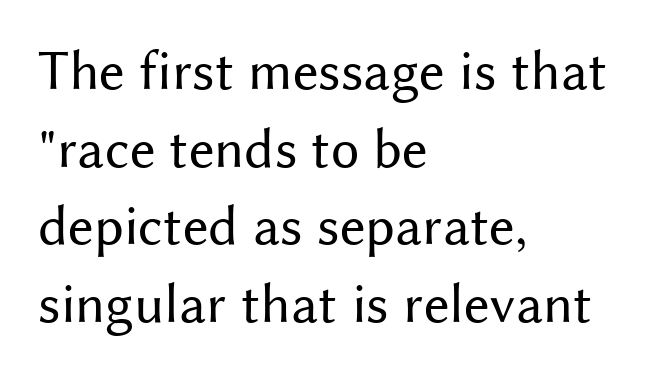
Note the varied advance widths — an 'i' is clearly narrower than an 'm'. Nope, not italic — everything's standing straight. You could call the tracking neutral — neither tight nor loose. A typesetter would label this face a sans. Horizontal alignment here is leftward, the default for most running prose. Beneath every word, the page is bare.
